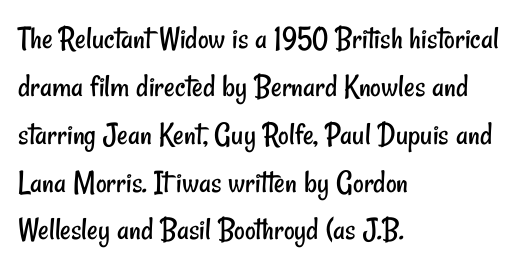
The rendering shows plain stroke endings on the letterforms — a sans-serif design. Students, note that the glyphs here touch the page at normal intervals. Line starts are locked; line ends wander. The vertical gap from one line to the next is medium. Anything drawn beneath the words? Only blank space.
